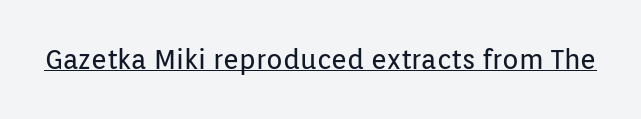
{"italic": "no", "bold": "no", "underline": "yes", "letter_spacing": "normal", "letter_spacing_em": 0.0, "glyph_px": 27}
